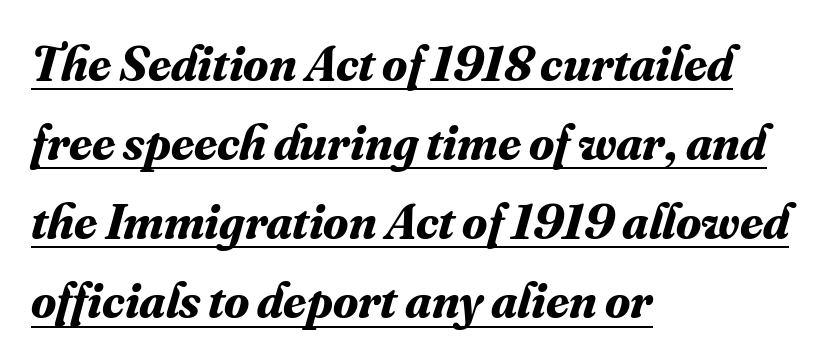
{"serif": "yes", "italic": "yes", "lean": "right", "slant_degrees": 16, "bold": "yes", "weight": "bold", "width": "normal", "stroke_contrast": "medium", "x_height": "small", "monospaced": "no", "underline": "yes", "align": "left", "line_spacing": "normal", "line_spacing_ratio": 1.55, "letter_spacing": "normal", "letter_spacing_em": 0.0, "glyph_px": 51}
